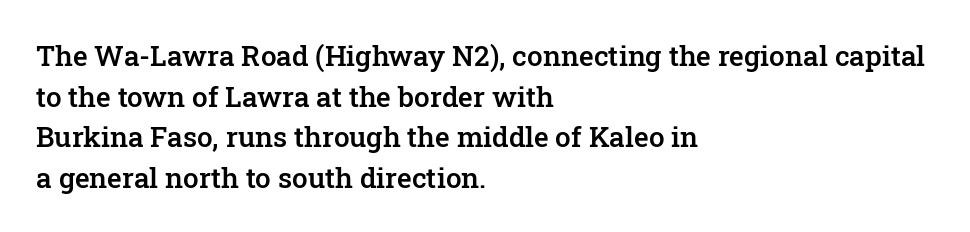
Just letters on the line, the space beneath them empty. You could call the tracking neutral — neither tight nor loose. One glance says typical: line gaps are just what's usual. Does the copy run flush right? No — it runs flush left. This is moderately heavy type, rendered in semibold.
